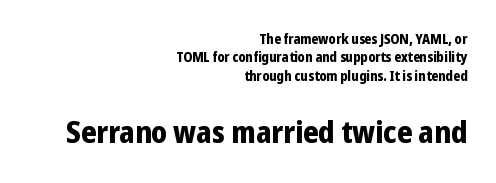
Q: Is the text bold? A: Yes.
Q: Is the text italic (slanted)? A: No, it is upright.
Q: Is the typeface a serif or a sans-serif typeface? A: Sans-serif.
Q: Is the text underlined? A: No.
Q: How is the paragraph aligned? A: Right-aligned.
Q: Is the spacing between letters normal or unusually wide? A: Normal.
Q: Is the spacing between lines tight, normal or loose? A: Normal.
Q: Which block of text is set in a larger size, the first (top) or the second (bottom)? A: The second (bottom) one.
Q: Width (condensed, normal, or wide)? A: Condensed.
Q: Stroke contrast? A: Low.
Q: x-height? A: Medium.
Q: Monospaced? A: No.
